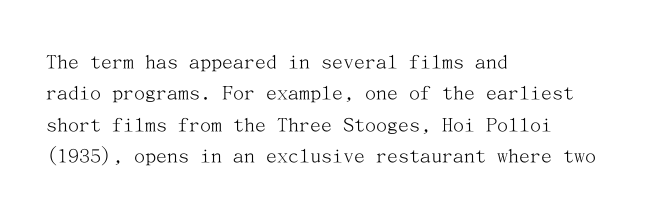
The image shows 22 px text type, upright; set left-aligned, normal line spacing (1.43x), normal letter spacing, not underlined.
